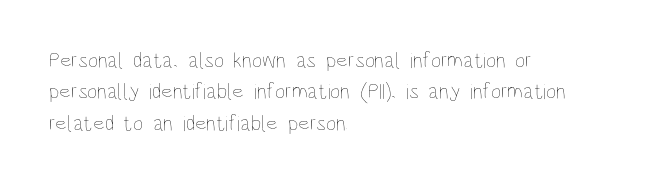
{"italic": "no", "bold": "no", "underline": "no", "align": "left", "line_spacing": "normal", "line_spacing_ratio": 1.43, "letter_spacing": "normal", "letter_spacing_em": 0.0, "glyph_px": 22}
